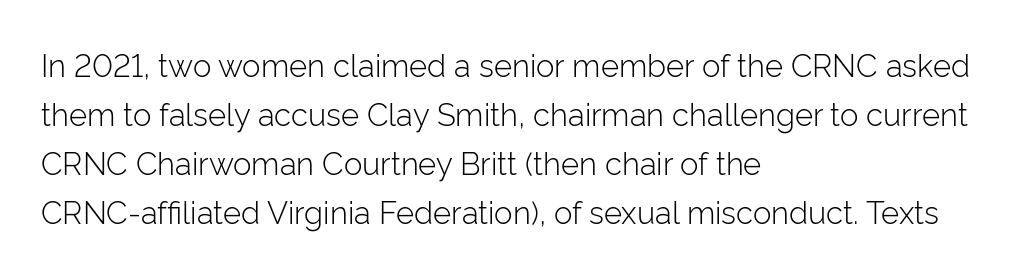
The text block is weighted toward the left margin, trailing off unevenly rightward. Baseline-to-baseline distance is the conventional proportion of letter height. In terms of posture, this sample is upright. Do the characters align in a grid? No, the font is proportional.
